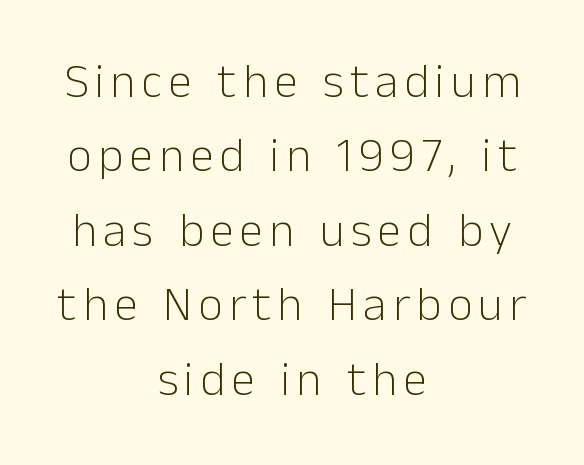
{"serif": "no", "italic": "no", "bold": "no", "weight": "light", "width": "normal", "stroke_contrast": "low", "x_height": "medium", "monospaced": "no", "underline": "no", "align": "center", "line_spacing": "normal", "line_spacing_ratio": 1.55, "glyph_px": 48}
